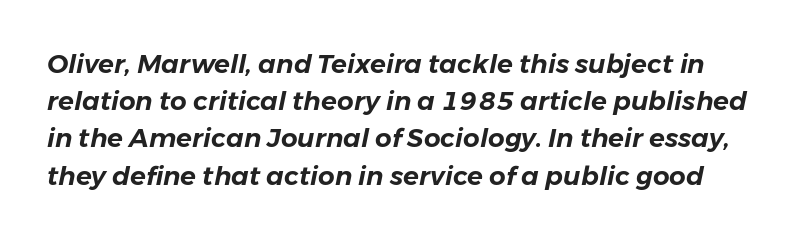
The image shows 26 px text type, italic (leaning right); set normal line spacing (1.43x), normal letter spacing, not underlined.
